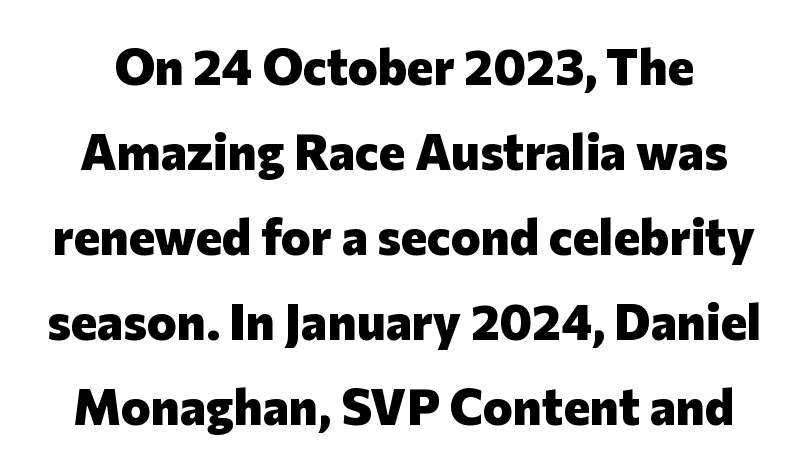
Each letter keeps its own natural width here, so spacing adapts to shape. The strokes are fattened all the way to bold. Check where the strokes stop: nothing finishes them off — pure sans. The rows are spaced the way most documents space them. Style check: upright. A typesetter would call this zero additional tracking.
